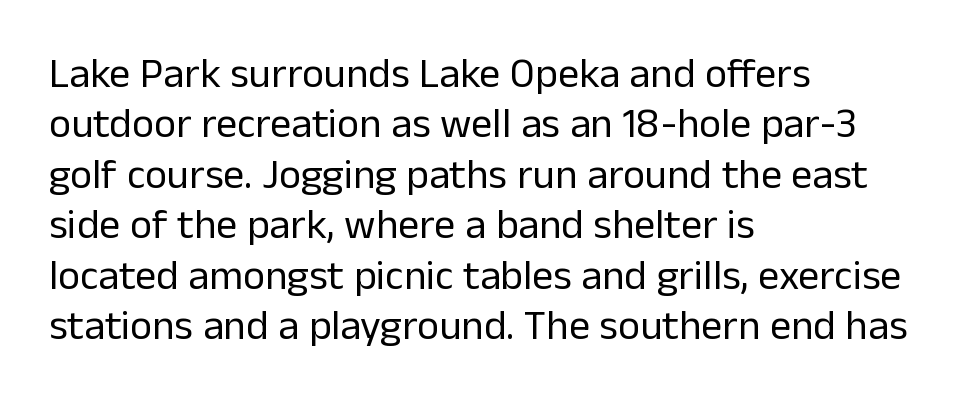
The image shows 42 px regular-weight sans-serif type, upright; set left-aligned, line spacing 1.2x, normal letter spacing, not underlined; low stroke contrast and a medium x-height.
